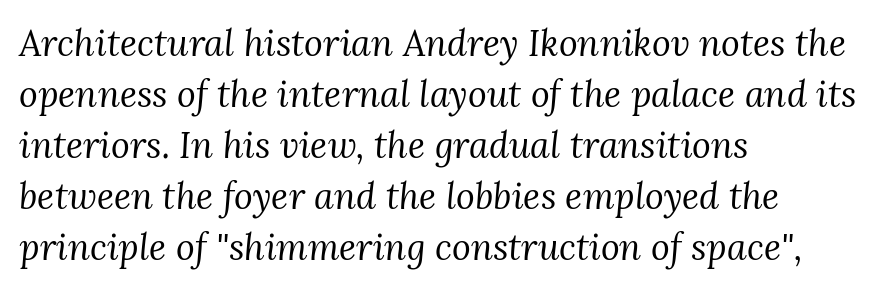
The image shows 36 px regular-weight serif type, italic (leaning right); set left-aligned, normal line spacing (1.42x), normal letter spacing, not underlined; medium stroke contrast and a medium x-height.
